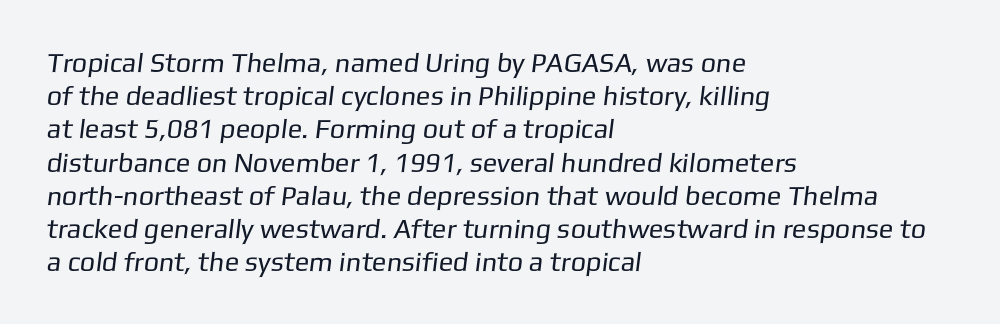
The image shows 27 px text type; set left-aligned, line spacing 1.23x, normal letter spacing, not underlined.
